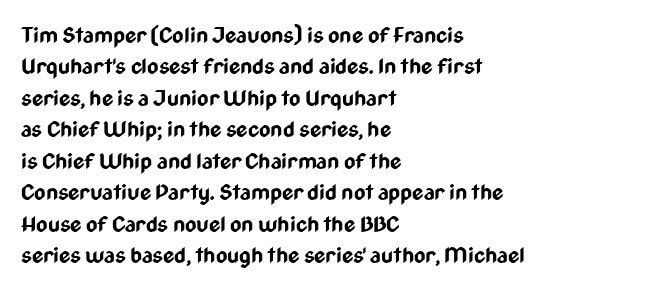
The image shows 22 px bold type, upright; set left-aligned, normal line spacing (1.43x), normal letter spacing, not underlined.
